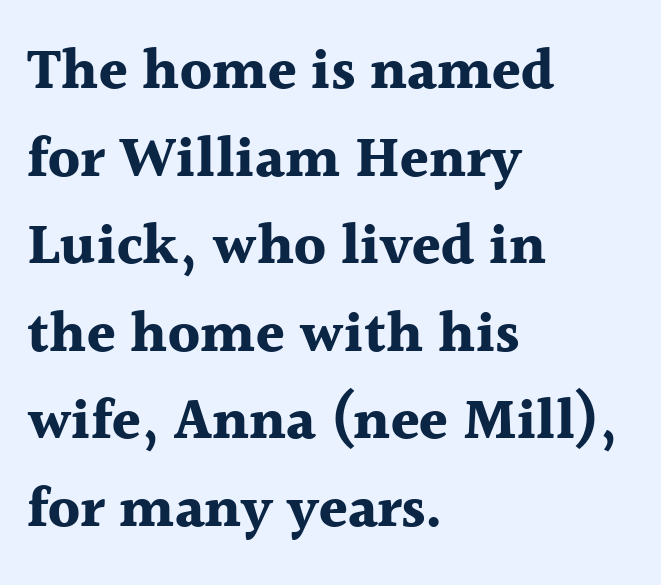
Q: Is the text bold? A: Yes.
Q: Is the text italic (slanted)? A: No, it is upright.
Q: Is the typeface a serif or a sans-serif typeface? A: Serif.
Q: Is the text underlined? A: No.
Q: How is the paragraph aligned? A: Left-aligned.
Q: Is the spacing between letters normal or unusually wide? A: Normal.
Q: Is the spacing between lines tight, normal or loose? A: Normal.
Q: Width (condensed, normal, or wide)? A: Normal.
Q: x-height? A: Medium.
Q: Monospaced? A: No.
